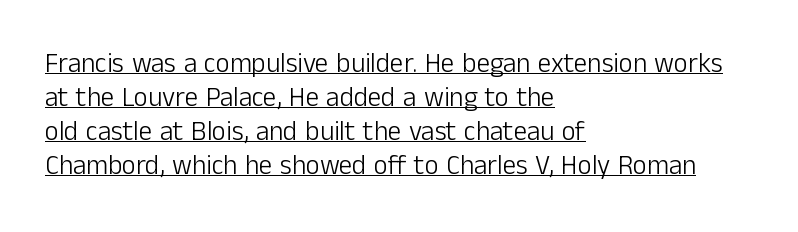
A rule runs beneath these lines of type. These lines sit exactly where default settings would place them. This rendering leaves character spacing at its baseline value. The specimen reads as upright at a glance.
